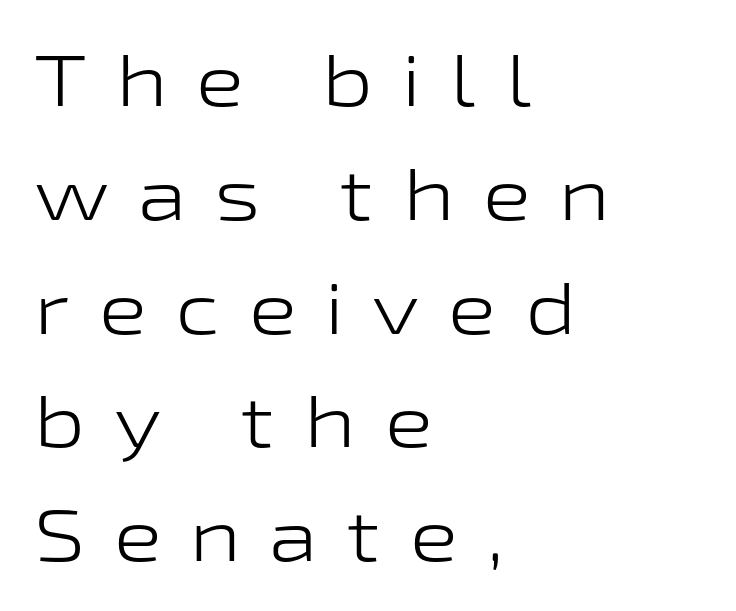
The image shows 72 px light, wide sans-serif type, upright; set left-aligned, normal line spacing (1.58x), unusually wide letter spacing (+0.4 em), not underlined; low stroke contrast and a medium x-height.
